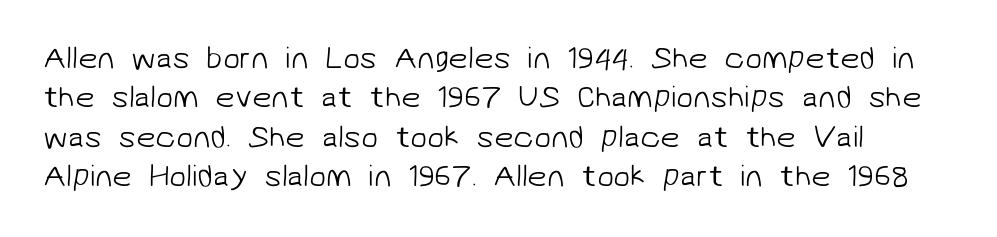
Q: Is the text bold? A: No.
Q: Is the typeface a serif or a sans-serif typeface? A: Sans-serif.
Q: Is the text underlined? A: No.
Q: Is the spacing between letters normal or unusually wide? A: Normal.
Q: Is the spacing between lines tight, normal or loose? A: Normal.
Q: Width (condensed, normal, or wide)? A: Normal.
Q: Stroke contrast? A: Low.
Q: x-height? A: Medium.
Q: Monospaced? A: No.
